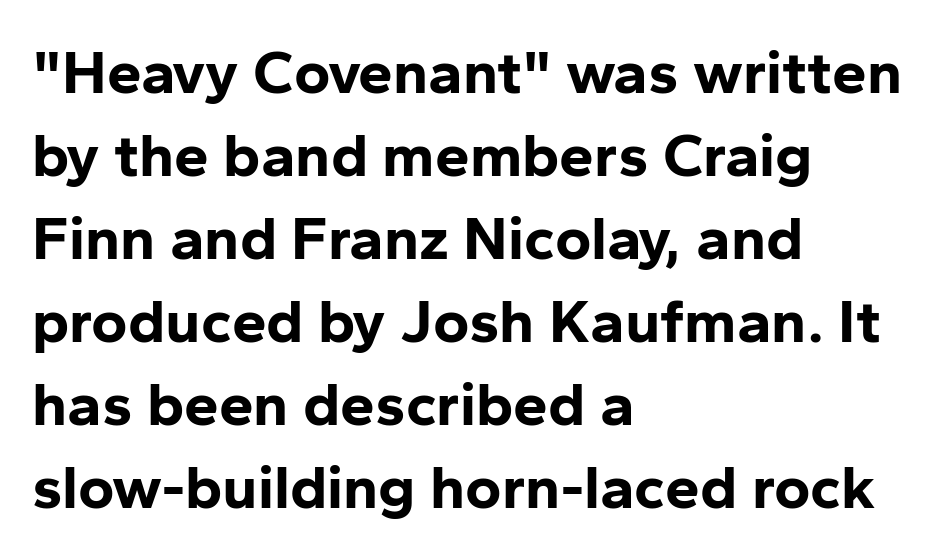
{"serif": "no", "italic": "no", "bold": "yes", "weight": "bold", "width": "normal", "stroke_contrast": "low", "x_height": "medium", "monospaced": "no", "underline": "no", "align": "left", "line_spacing": "normal", "line_spacing_ratio": 1.34, "letter_spacing": "normal", "letter_spacing_em": 0.0, "glyph_px": 62}
